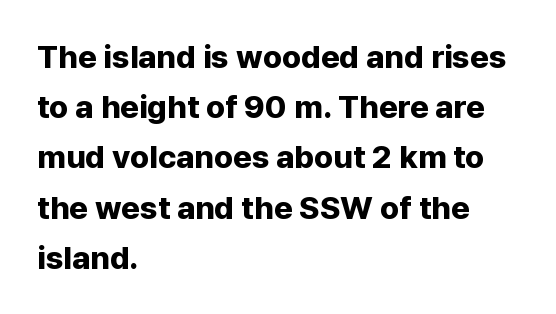
The line texture is even and compact thanks to regular tracking. Line starts are locked; line ends wander. The rendering uses natural spacing where letterforms have individual widths. Compared with typical paragraphs, the rows here are spaced about the same. This is the regular roman posture of the typeface.
